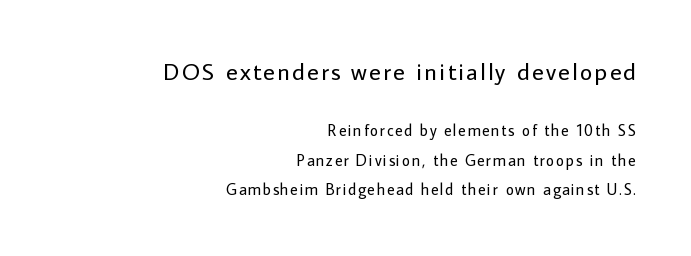
{"italic": "no", "bold": "no", "underline": "no", "align": "right", "line_spacing_ratio": 1.86, "larger_block": "first", "size_ratio": 1.5, "glyph_px": 24}
